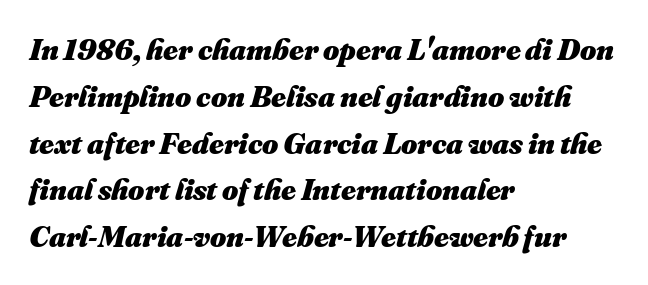
{"bold": "yes", "weight": "heavy", "width": "normal", "stroke_contrast": "medium", "x_height": "small", "monospaced": "no", "underline": "no", "align": "left", "line_spacing": "normal", "line_spacing_ratio": 1.51, "letter_spacing": "normal", "letter_spacing_em": 0.0, "glyph_px": 31}
